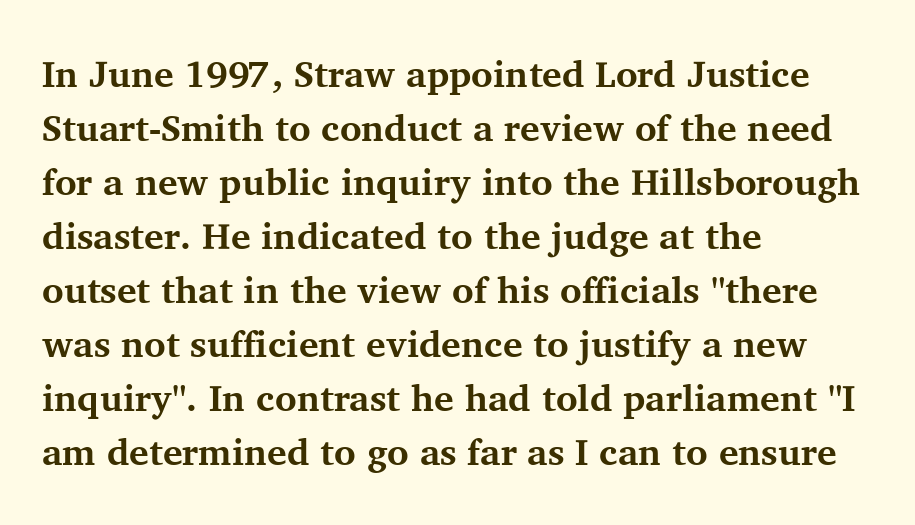
The image shows 37 px bold serif type, upright; set left-aligned, normal line spacing (1.46x), normal letter spacing, not underlined; medium stroke contrast and a medium x-height.
